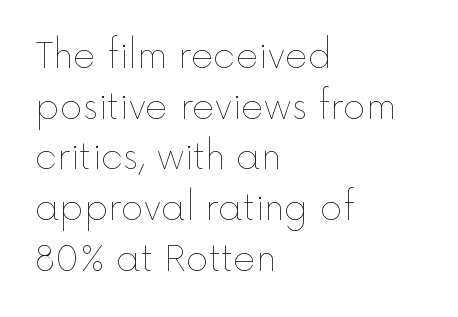
Q: Is the text bold? A: No.
Q: Is the text italic (slanted)? A: No, it is upright.
Q: Is the text underlined? A: No.
Q: How is the paragraph aligned? A: Left-aligned.
Q: Is the spacing between letters normal or unusually wide? A: Normal.
Q: Is the spacing between lines tight, normal or loose? A: Normal.
Q: Width (condensed, normal, or wide)? A: Normal.
Q: x-height? A: Medium.
Q: Monospaced? A: No.
